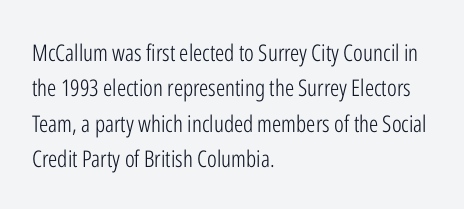
The face looks like a standard text weight, possibly lighter. Vertical strokes here are truly vertical. These lines keep a tight, regular rhythm from letter to letter. Leading matches the norm, producing a regular column. Left-aligned paragraph, ragged on the right. The space directly below the letters is spotless.
